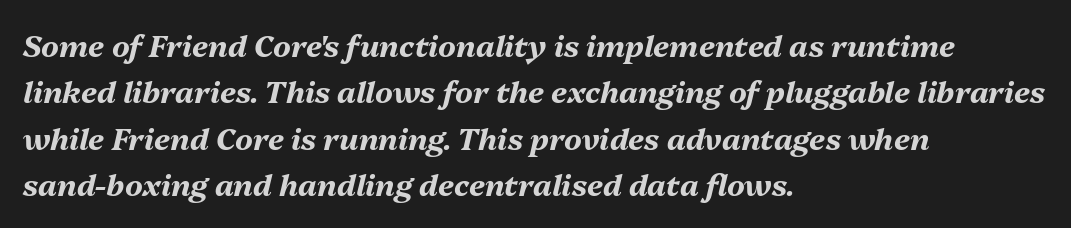
Q: Is the text bold? A: Yes.
Q: Is the text italic (slanted)? A: Yes, it leans right by about 13 degrees.
Q: Is the text underlined? A: No.
Q: How is the paragraph aligned? A: Left-aligned.
Q: Is the spacing between letters normal or unusually wide? A: Normal.
Q: Is the spacing between lines tight, normal or loose? A: Normal.
Q: Width (condensed, normal, or wide)? A: Normal.
Q: Stroke contrast? A: Medium.
Q: x-height? A: Medium.
Q: Monospaced? A: No.
